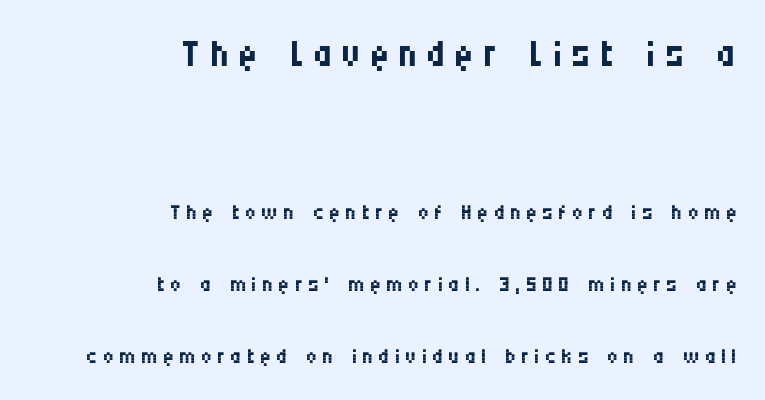
Q: Is the text bold? A: No.
Q: Is the text italic (slanted)? A: No, it is upright.
Q: Is the typeface a serif or a sans-serif typeface? A: Sans-serif.
Q: Is the text underlined? A: No.
Q: How is the paragraph aligned? A: Right-aligned.
Q: Is the spacing between lines tight, normal or loose? A: Loose.
Q: Which block of text is set in a larger size, the first (top) or the second (bottom)? A: The first (top) one.
Q: Width (condensed, normal, or wide)? A: Condensed.
Q: Stroke contrast? A: Medium.
Q: x-height? A: Large.
Q: Monospaced? A: No.
